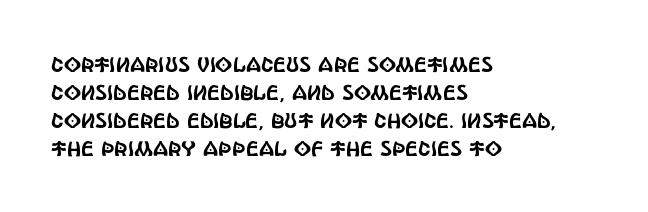
{"italic": "no", "underline": "no", "align": "left", "line_spacing": "normal", "line_spacing_ratio": 1.33, "letter_spacing": "normal", "letter_spacing_em": 0.0, "glyph_px": 21}
